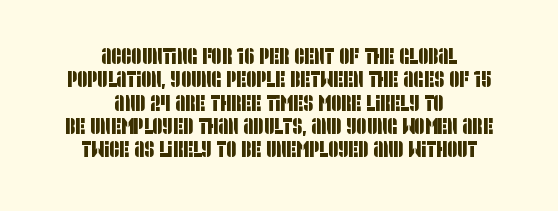
Compared with typical body copy, the letter spacing here is the same. The rendering uses a small line-height, squeezing the rows. Just letters on the line, the space beneath them empty. The lines in this sample share a center point and differ in where they start and stop.
